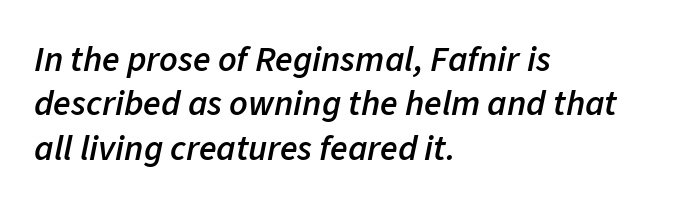
{"italic": "yes", "lean": "right", "slant_degrees": 11, "bold": "semi", "weight": "semibold", "width": "normal", "stroke_contrast": "low", "x_height": "medium", "monospaced": "no", "underline": "no", "align": "left", "line_spacing_ratio": 1.23, "letter_spacing": "normal", "letter_spacing_em": 0.0, "glyph_px": 36}
